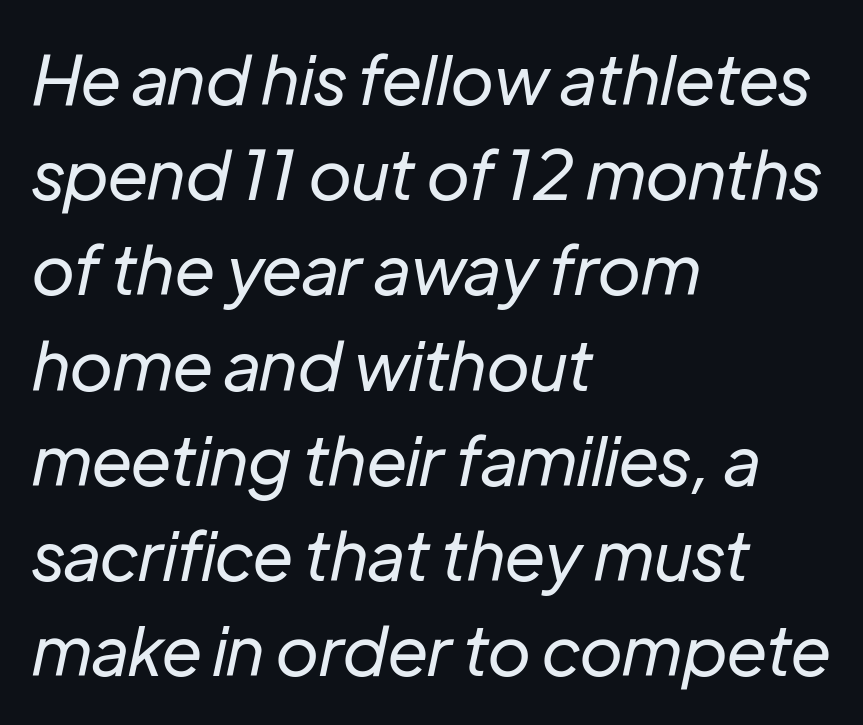
{"italic": "yes", "lean": "right", "slant_degrees": 12, "bold": "no", "weight": "regular", "width": "normal", "stroke_contrast": "low", "x_height": "medium", "monospaced": "no", "underline": "no", "align": "left", "line_spacing": "normal", "line_spacing_ratio": 1.4, "letter_spacing": "normal", "letter_spacing_em": 0.0, "glyph_px": 68}
